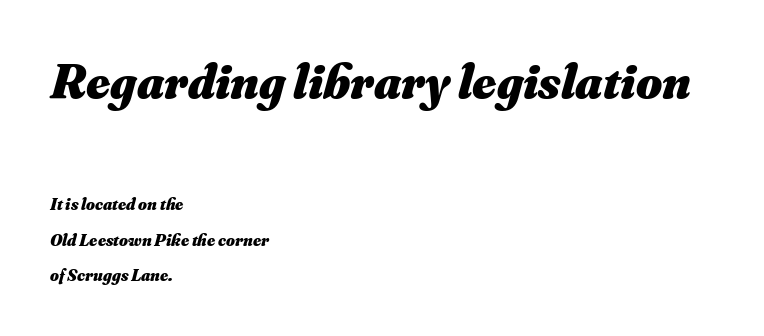
The image shows 50 px heavy type, italic (leaning right); set left-aligned, loose line spacing (2.07x), normal letter spacing, not underlined; the first (top) block is 2.94x larger; medium stroke contrast and a small x-height.
